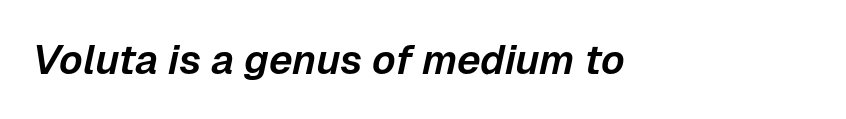
Compared with typical body copy, the letter spacing here is the same. Rendered with sloped, italic letterforms. The glyphs are unaccompanied by any horizontal stroke below them. Here the designer chose a conventional face with non-uniform glyph widths.
